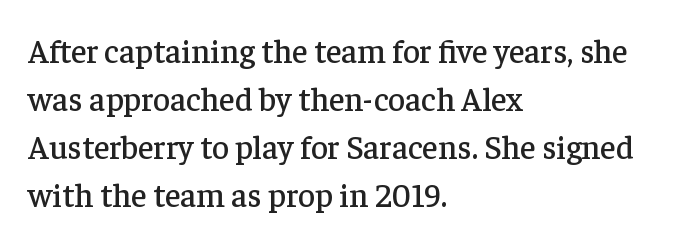
The image shows 33 px serif type, upright; set left-aligned, normal line spacing (1.45x), normal letter spacing, not underlined; low stroke contrast and a medium x-height.
